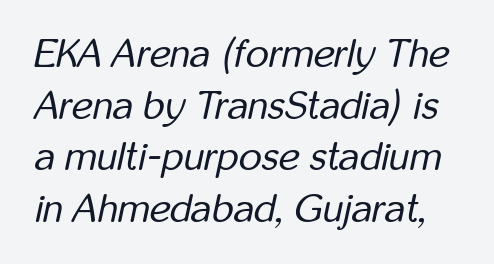
{"italic": "yes", "lean": "right", "slant_degrees": 12, "bold": "no", "weight": "regular", "width": "condensed", "stroke_contrast": "low", "x_height": "medium", "monospaced": "no", "underline": "no", "line_spacing": "normal", "line_spacing_ratio": 1.29, "letter_spacing": "normal", "letter_spacing_em": 0.0, "glyph_px": 40}
